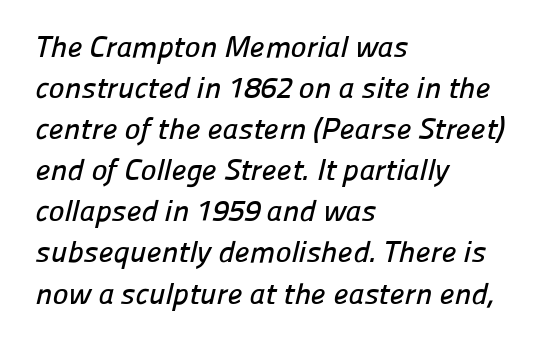
A clean baseline with only descenders dipping below it. The line-height multiplier appears to be the usual default. Compared with typical body copy, the letter spacing here is the same. Does the copy run flush right? No — it runs flush left.
